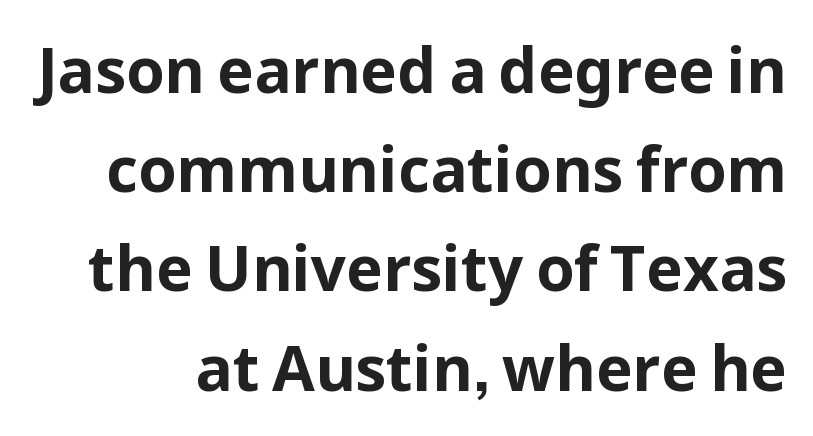
Is this a sans? Yes — the strokes have no serifs. The type sits square on the baseline with zero lean. Bare-footed words on every line. In terms of leading, this rendering sits right in the middle. As a designer I'd log this as weight 700, bold.
